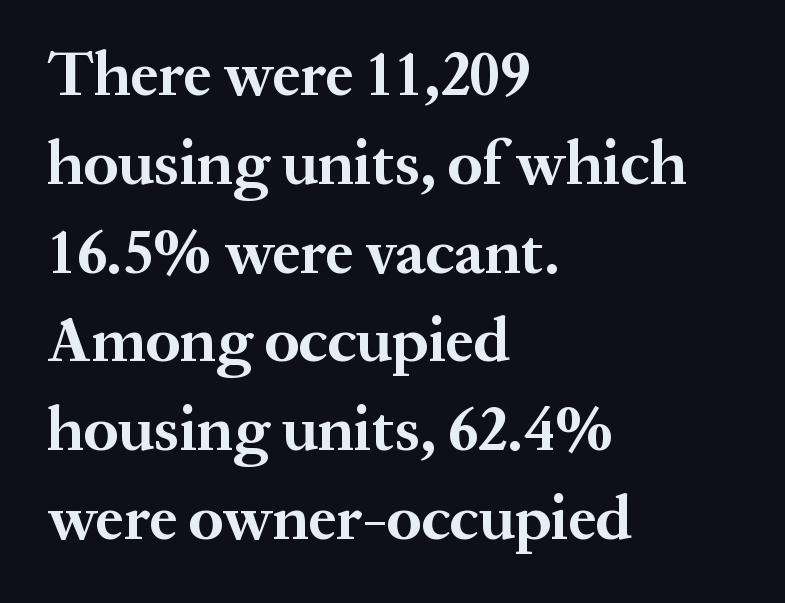
Summary of vertical rhythm: regular, with standard interline spacing. Type without underlining. Spacing verdict: proportional, widths tailored to each character. Every stem runs plumb, perpendicular to the baseline.
